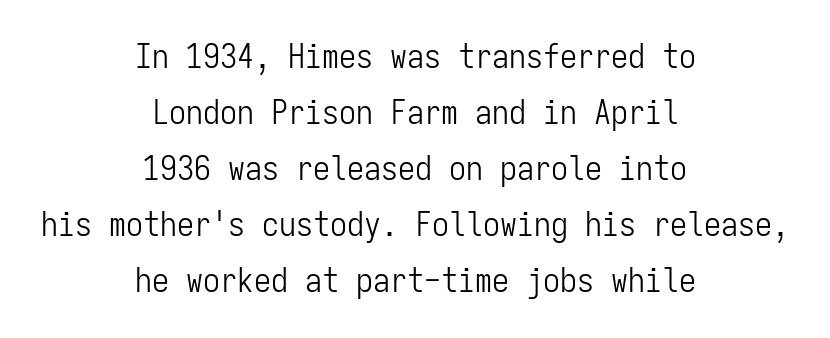
The image shows 34 px light, condensed sans-serif type, upright, monospaced; set centered, normal line spacing (1.65x), normal letter spacing, not underlined; low stroke contrast and a medium x-height.
